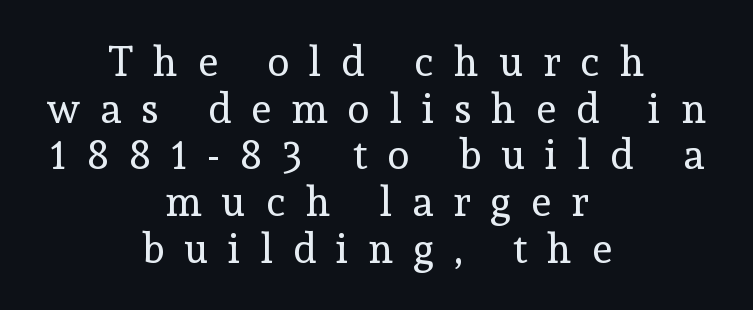
Vertically, the passage feels compressed, each row crowding the next. There is plenty of visible air inserted between adjacent glyphs. The face used here is seriffed, in the tradition of book romans. Upright lettering throughout. Counters stay open thanks to moderate or lighter strokes. The text block is weighted toward neither margin, spreading evenly from the middle.
